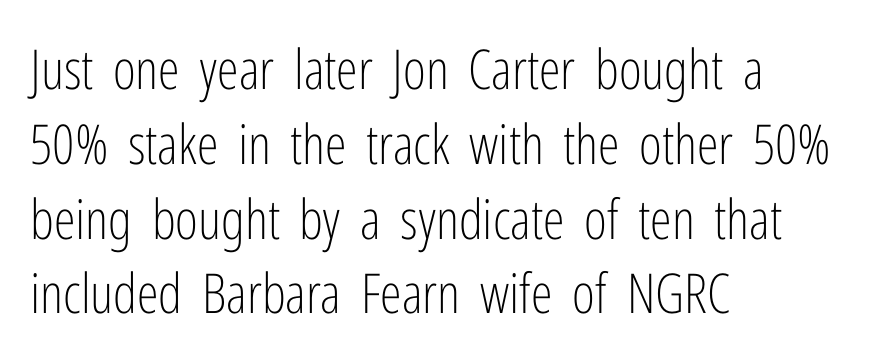
Regarding leading, the lines here are spaced in the standard way. Glyph-to-glyph distance matches everyday printed text. Note: no serifs on the glyphs. The baseline area is clear. This is the regular roman posture of the typeface.
